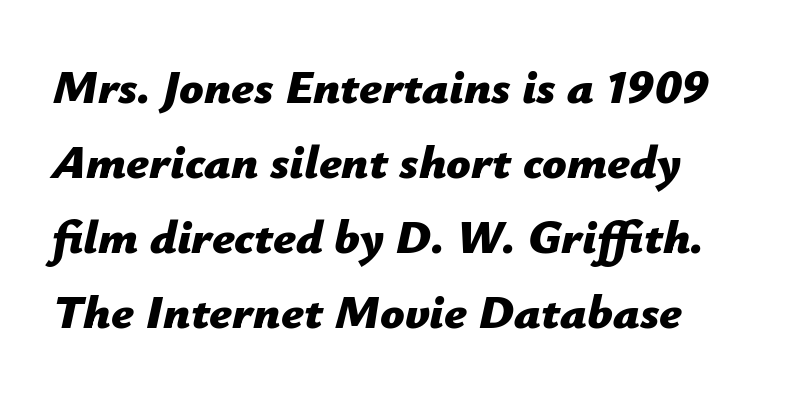
The image shows 48 px bold type, italic (leaning right); set left-aligned, normal line spacing (1.56x), normal letter spacing, not underlined; low stroke contrast and a medium x-height.
